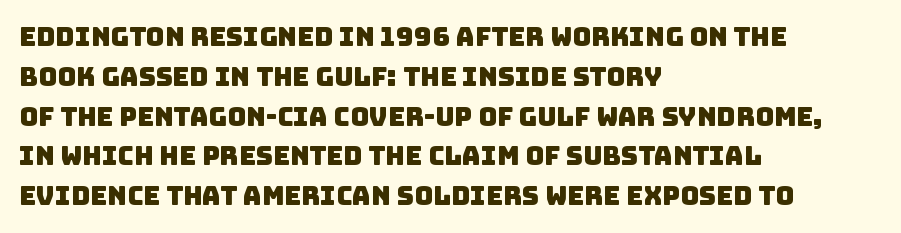
Q: Is the text underlined? A: No.
Q: How is the paragraph aligned? A: Left-aligned.
Q: Is the spacing between letters normal or unusually wide? A: Normal.
Q: Is the spacing between lines tight, normal or loose? A: Normal.
